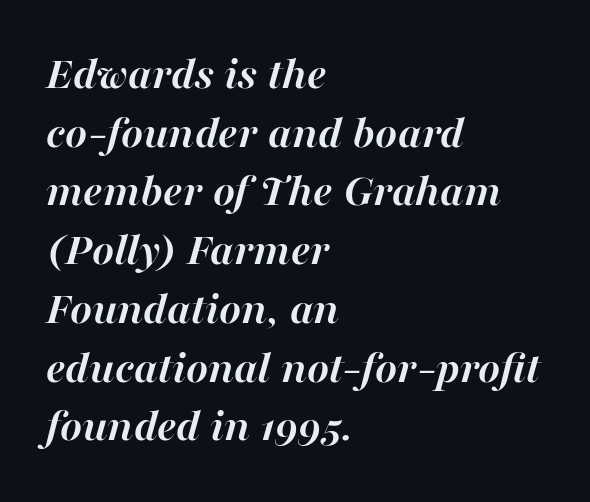
{"italic": "yes", "lean": "right", "slant_degrees": 16, "bold": "yes", "weight": "semibold", "width": "normal", "stroke_contrast": "high", "x_height": "medium", "monospaced": "no", "underline": "no", "align": "left", "line_spacing": "normal", "line_spacing_ratio": 1.25, "letter_spacing": "normal", "letter_spacing_em": 0.0, "glyph_px": 47}
